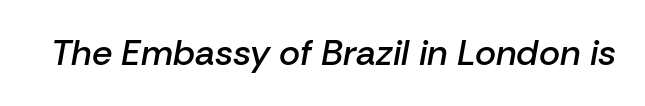
{"italic": "yes", "lean": "right", "slant_degrees": 10, "bold": "semi", "weight": "semibold", "width": "normal", "stroke_contrast": "low", "x_height": "medium", "monospaced": "no", "underline": "no", "letter_spacing": "normal", "letter_spacing_em": 0.0, "glyph_px": 36}
